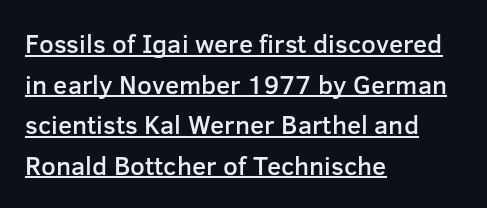
Q: Is the text bold? A: Semi-bold.
Q: Is the text italic (slanted)? A: No, it is upright.
Q: Is the text underlined? A: Yes.
Q: How is the paragraph aligned? A: Left-aligned.
Q: Is the spacing between letters normal or unusually wide? A: Normal.
Q: Is the spacing between lines tight, normal or loose? A: Normal.
